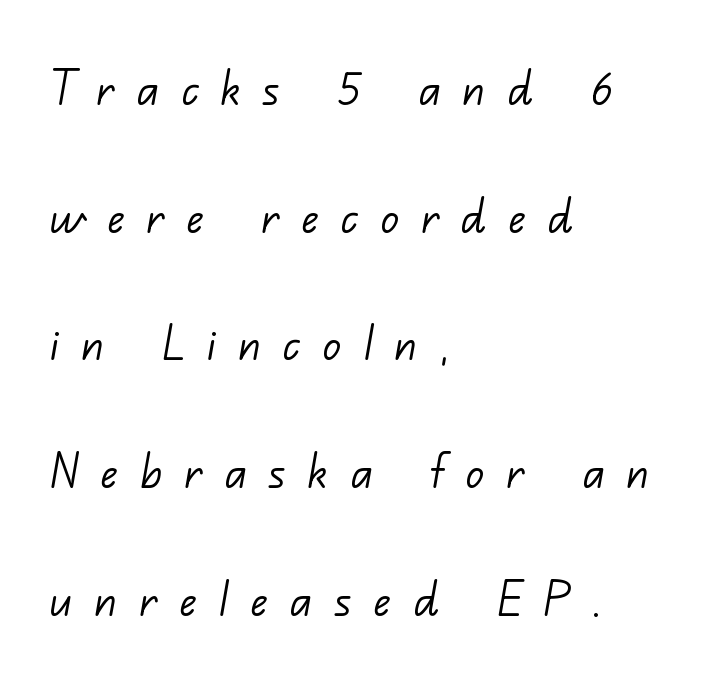
These lines stack with their left ends in a neat column. Here the designer chose a conventional face with non-uniform glyph widths. The characters are drawn with everyday or finer stroke widths. Line spacing here is loose. The specimen omits any rule beneath the text block's lines.
